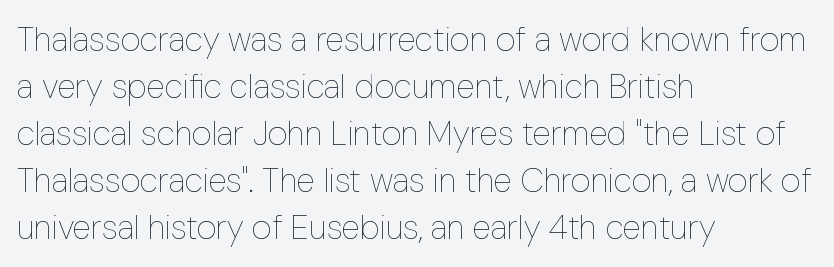
{"italic": "no", "bold": "no", "weight": "thin", "width": "condensed", "stroke_contrast": "low", "x_height": "medium", "monospaced": "no", "underline": "no", "align": "left", "line_spacing": "normal", "line_spacing_ratio": 1.38, "letter_spacing": "normal", "letter_spacing_em": 0.0, "glyph_px": 34}
